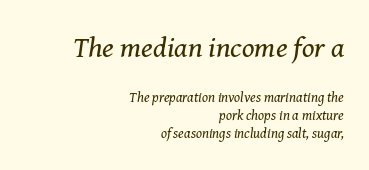
The image shows 29 px regular-weight serif type, italic (leaning right); set right-aligned, normal line spacing (1.3x), normal letter spacing, not underlined; the first (top) block is 2.07x larger; medium stroke contrast and a medium x-height.
